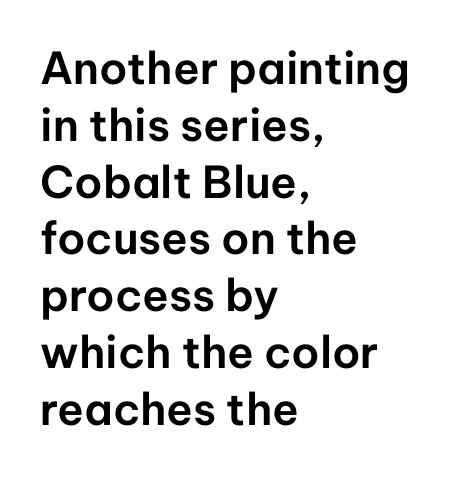
{"serif": "no", "italic": "no", "width": "normal", "stroke_contrast": "low", "x_height": "medium", "monospaced": "no", "underline": "no", "align": "left", "line_spacing": "normal", "line_spacing_ratio": 1.29, "letter_spacing": "normal", "letter_spacing_em": 0.0, "glyph_px": 44}
